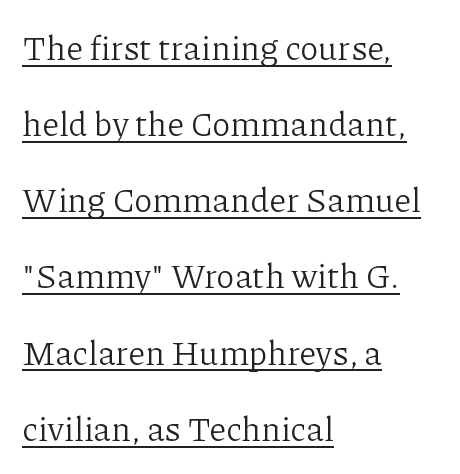
Quick note: not italic, upright. Descenders here cross a horizontal rule under the line. The letters sit at their default tracking, neither squeezed nor spread. The face used here is proportionally spaced, like ordinary book or web type. The passage shown is typeset with a serif family.
